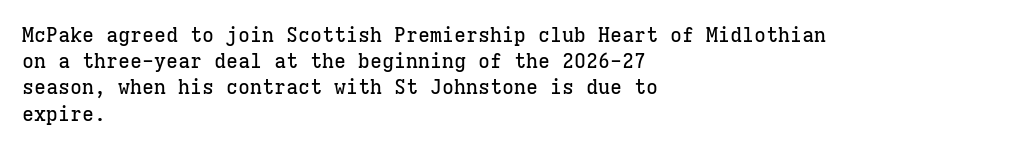
{"italic": "no", "underline": "no", "align": "left", "line_spacing": "normal", "line_spacing_ratio": 1.31, "letter_spacing": "normal", "letter_spacing_em": 0.0, "glyph_px": 20}
